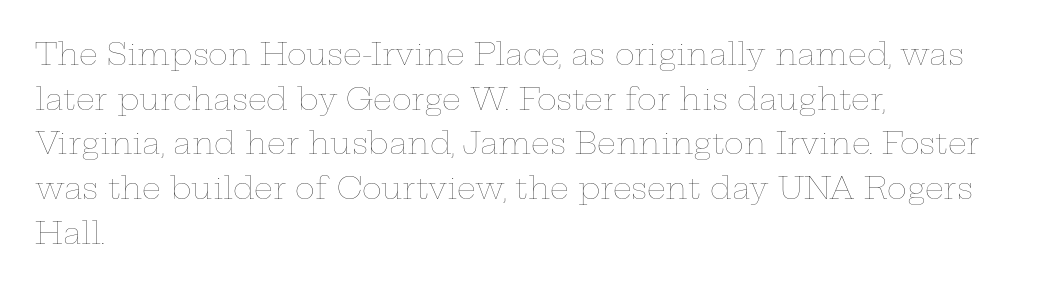
Q: Is the text bold? A: No.
Q: Is the text italic (slanted)? A: No, it is upright.
Q: Is the text underlined? A: No.
Q: How is the paragraph aligned? A: Left-aligned.
Q: Is the spacing between letters normal or unusually wide? A: Normal.
Q: Is the spacing between lines tight, normal or loose? A: Normal.
Q: Width (condensed, normal, or wide)? A: Wide.
Q: Stroke contrast? A: Low.
Q: x-height? A: Medium.
Q: Monospaced? A: No.
